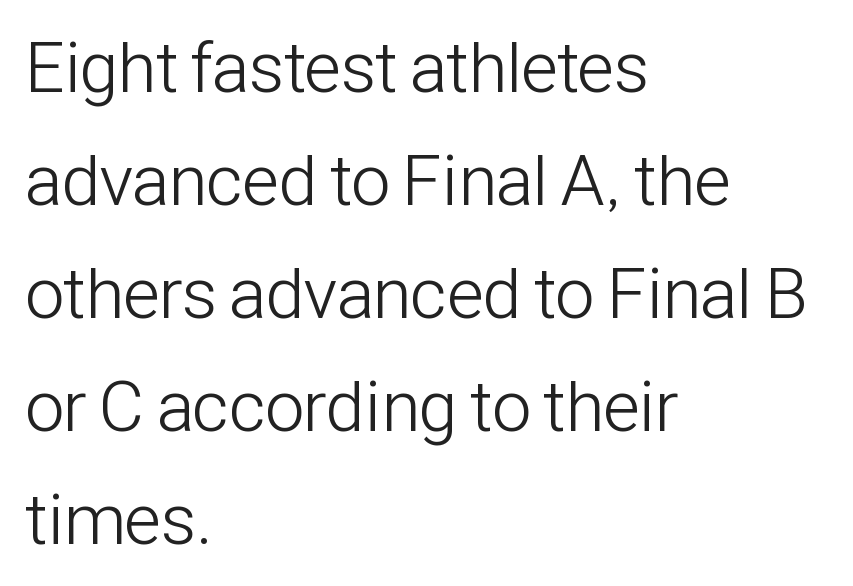
Visually the block forms a straight wall on the left and a jagged coastline on the right. Leading: standard. Any mark beneath the type? The region is blank. To sum up the face: it is a sans, with no serifs. The rendering uses natural spacing where letterforms have individual widths. The lettering stays uniformly vertical, giving the passage a roman look.
